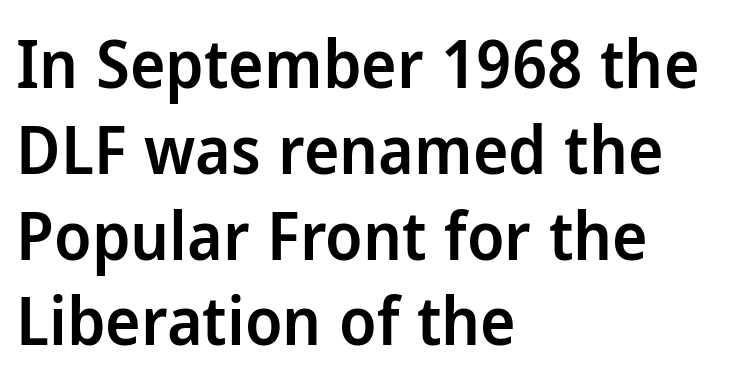
{"serif": "no", "italic": "no", "bold": "semi", "weight": "semibold", "width": "normal", "stroke_contrast": "low", "x_height": "medium", "monospaced": "no", "underline": "no", "align": "left", "line_spacing": "normal", "line_spacing_ratio": 1.28, "letter_spacing": "normal", "letter_spacing_em": 0.0, "glyph_px": 67}
